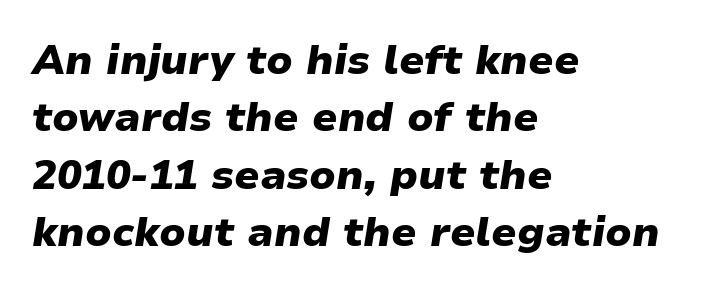
The image shows 41 px heavy type, italic (leaning right); set left-aligned, normal line spacing (1.4x), normal letter spacing, not underlined; low stroke contrast and a medium x-height.
